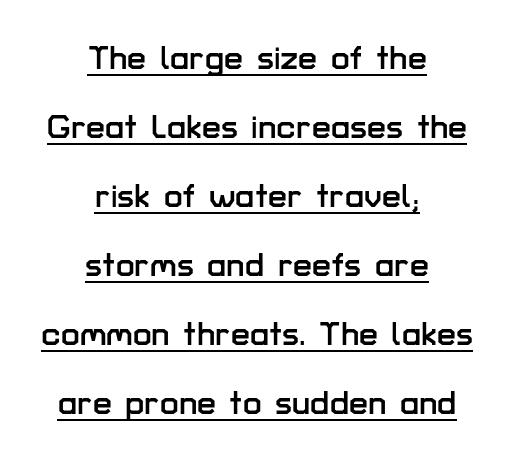
The image shows 34 px sans-serif type, upright; set centered, loose line spacing (2.03x), normal letter spacing, underlined; low stroke contrast and a medium x-height.
